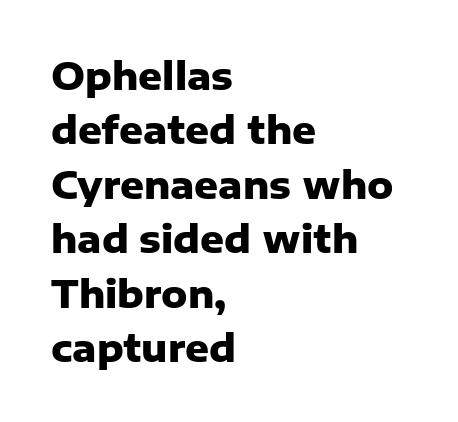
{"serif": "no", "italic": "no", "bold": "yes", "weight": "heavy", "width": "normal", "stroke_contrast": "low", "x_height": "medium", "monospaced": "no", "underline": "no", "align": "left", "line_spacing": "normal", "line_spacing_ratio": 1.47, "letter_spacing": "normal", "letter_spacing_em": 0.0, "glyph_px": 37}
